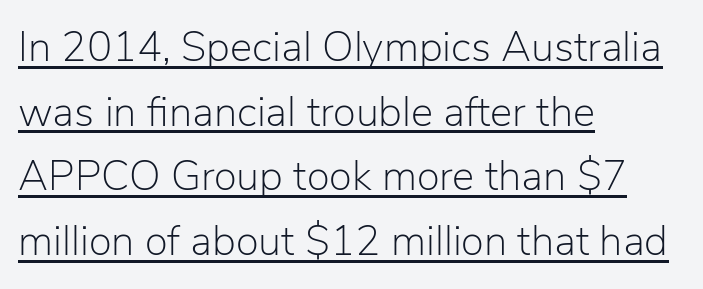
The image shows 42 px light sans-serif type, upright; set left-aligned, normal line spacing (1.54x), normal letter spacing, underlined; low stroke contrast and a medium x-height.
